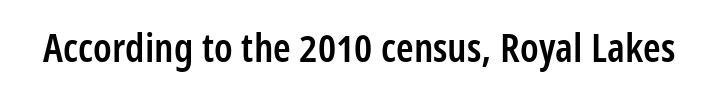
Q: Is the text bold? A: Semi-bold.
Q: Is the text italic (slanted)? A: No, it is upright.
Q: Is the typeface a serif or a sans-serif typeface? A: Sans-serif.
Q: Is the text underlined? A: No.
Q: Is the spacing between letters normal or unusually wide? A: Normal.
Q: Width (condensed, normal, or wide)? A: Condensed.
Q: Stroke contrast? A: Low.
Q: x-height? A: Medium.
Q: Monospaced? A: No.
